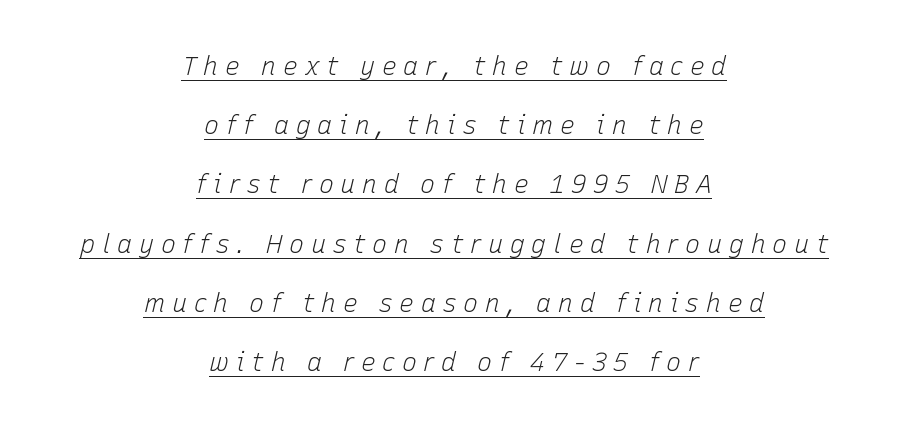
Q: Is the text bold? A: No.
Q: Is the text italic (slanted)? A: Yes, it leans right by about 15 degrees.
Q: Is the text underlined? A: Yes.
Q: How is the paragraph aligned? A: Centered.
Q: Is the spacing between letters normal or unusually wide? A: Unusually wide.
Q: Is the spacing between lines tight, normal or loose? A: Loose.
